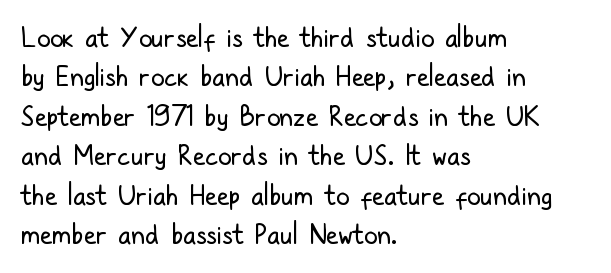
Q: Is the text bold? A: No.
Q: Is the text italic (slanted)? A: No, it is upright.
Q: Is the text underlined? A: No.
Q: How is the paragraph aligned? A: Left-aligned.
Q: Is the spacing between letters normal or unusually wide? A: Normal.
Q: Is the spacing between lines tight, normal or loose? A: Normal.
